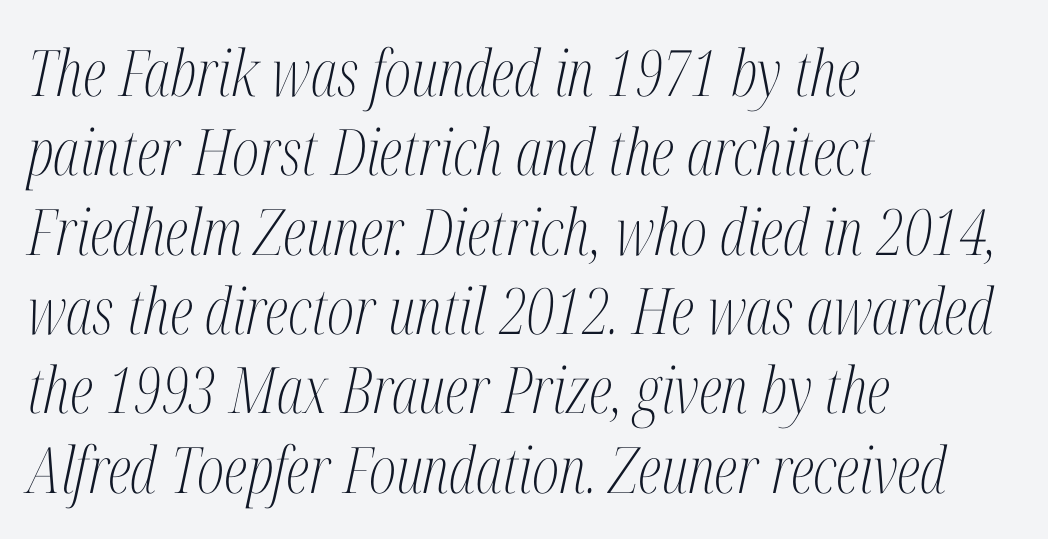
Q: Is the text bold? A: No.
Q: Is the text italic (slanted)? A: Yes, it leans right by about 12 degrees.
Q: Is the typeface a serif or a sans-serif typeface? A: Serif.
Q: Is the text underlined? A: No.
Q: How is the paragraph aligned? A: Left-aligned.
Q: Is the spacing between letters normal or unusually wide? A: Normal.
Q: Width (condensed, normal, or wide)? A: Condensed.
Q: Stroke contrast? A: Medium.
Q: x-height? A: Medium.
Q: Monospaced? A: No.
